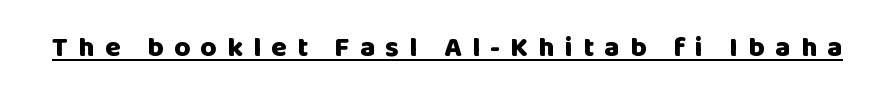
The image shows 28 px heavy sans-serif type, upright; set unusually wide letter spacing (+0.37 em), underlined; low stroke contrast and a large x-height.
